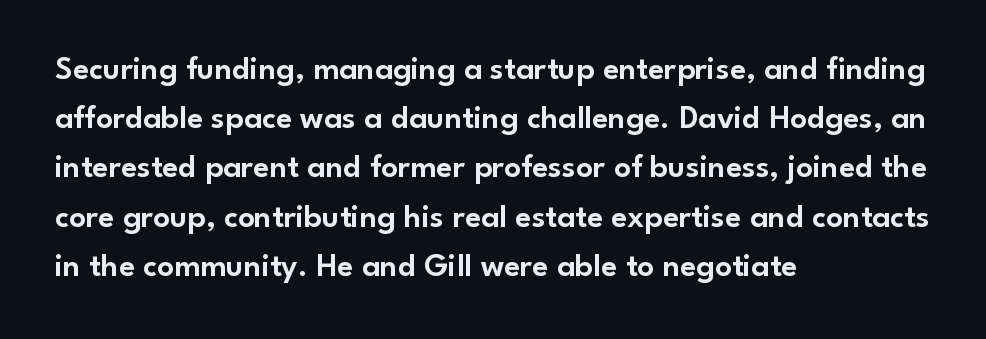
The image shows 33 px sans-serif type, upright; set left-aligned, normal line spacing (1.49x), normal letter spacing, not underlined; low stroke contrast and a small x-height.
